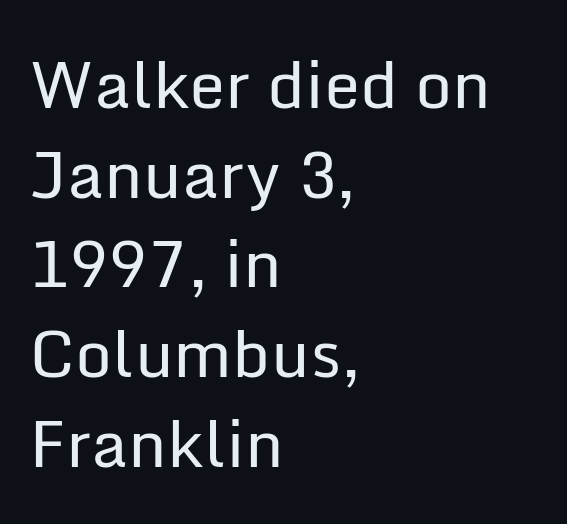
The image shows 65 px regular-weight sans-serif type, upright; set left-aligned, normal line spacing (1.38x), normal letter spacing, not underlined; low stroke contrast and a medium x-height.
